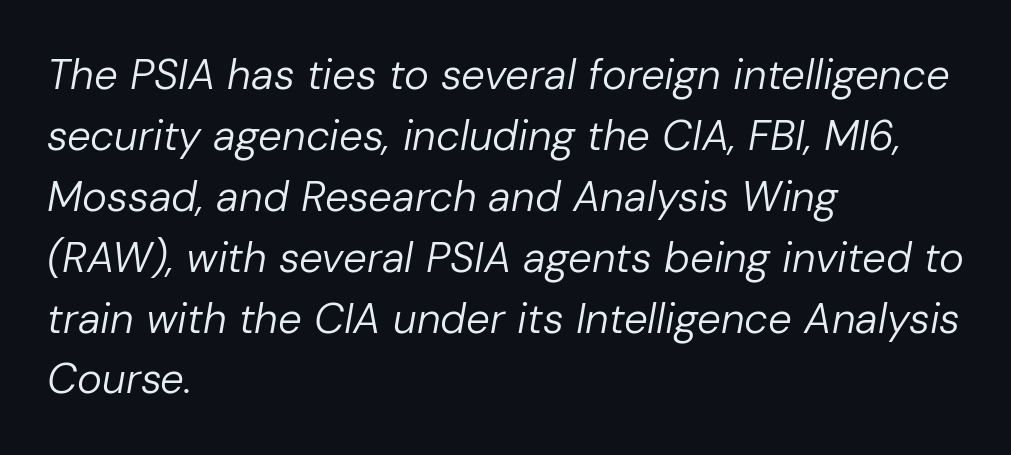
The image shows 42 px regular-weight type, italic (leaning right); set left-aligned, normal line spacing (1.45x), normal letter spacing, not underlined; low stroke contrast and a medium x-height.
